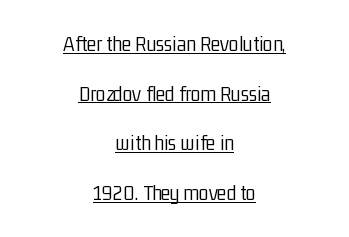
Q: Is the text bold? A: No.
Q: Is the text italic (slanted)? A: No, it is upright.
Q: Is the text underlined? A: Yes.
Q: How is the paragraph aligned? A: Centered.
Q: Is the spacing between letters normal or unusually wide? A: Normal.
Q: Is the spacing between lines tight, normal or loose? A: Loose.
